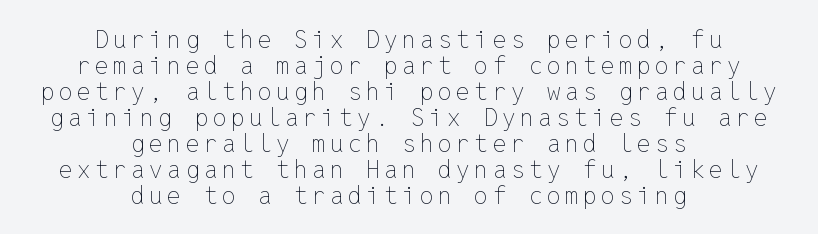
{"italic": "no", "bold": "no", "underline": "no", "align": "center", "line_spacing": "tight", "line_spacing_ratio": 1.08, "glyph_px": 24}
